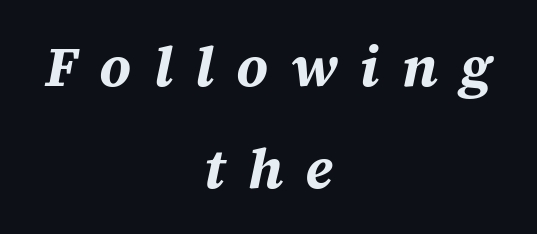
Q: Is the text bold? A: Yes.
Q: Is the text italic (slanted)? A: Yes, it leans right by about 12 degrees.
Q: Is the text underlined? A: No.
Q: How is the paragraph aligned? A: Centered.
Q: Is the spacing between letters normal or unusually wide? A: Unusually wide.
Q: Width (condensed, normal, or wide)? A: Normal.
Q: Stroke contrast? A: Medium.
Q: x-height? A: Large.
Q: Monospaced? A: No.
